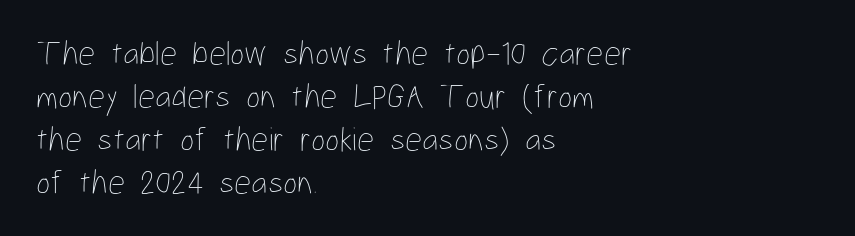
The image shows 34 px thin, condensed type, upright; set left-aligned, normal line spacing (1.26x), normal letter spacing, not underlined; low stroke contrast and a medium x-height.
